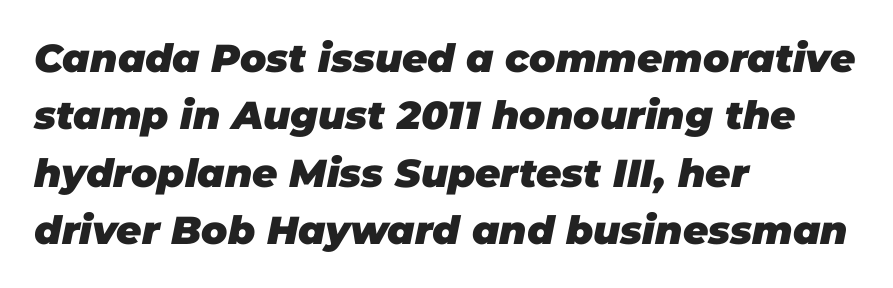
Q: Is the text bold? A: Yes.
Q: Is the text italic (slanted)? A: Yes, it leans right by about 11 degrees.
Q: Is the text underlined? A: No.
Q: How is the paragraph aligned? A: Left-aligned.
Q: Is the spacing between letters normal or unusually wide? A: Normal.
Q: Is the spacing between lines tight, normal or loose? A: Normal.
Q: Width (condensed, normal, or wide)? A: Normal.
Q: Stroke contrast? A: Low.
Q: x-height? A: Large.
Q: Monospaced? A: No.
